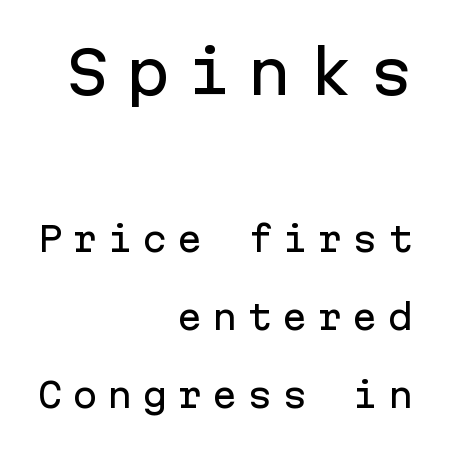
The image shows 59 px sans-serif type, upright, monospaced; set right-aligned, loose line spacing (2.29x), unusually wide letter spacing (+0.28 em), not underlined; the first (top) block is 1.74x larger; low stroke contrast and a medium x-height.
